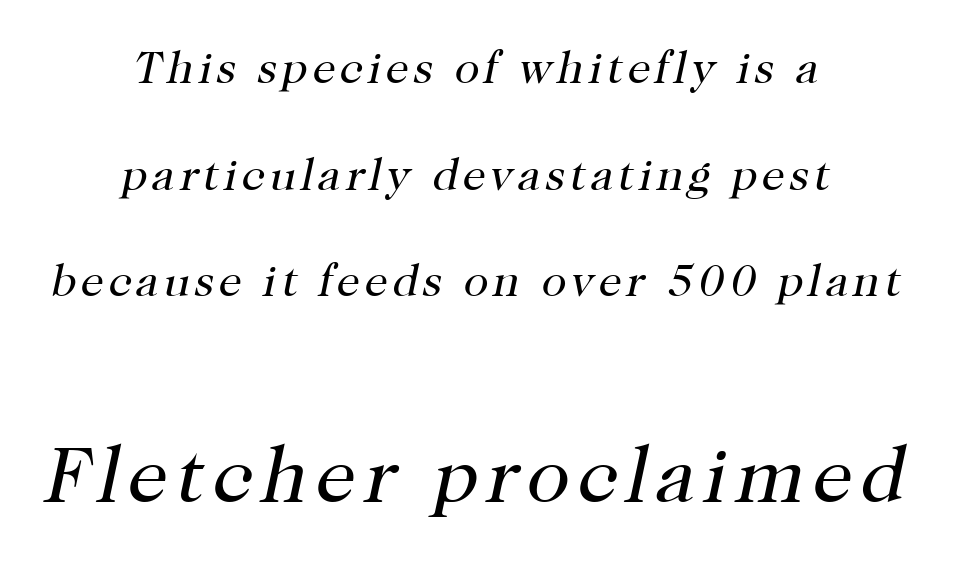
Q: Is the text bold? A: No.
Q: Is the text italic (slanted)? A: Yes, it leans right by about 12 degrees.
Q: Is the typeface a serif or a sans-serif typeface? A: Serif.
Q: Is the text underlined? A: No.
Q: How is the paragraph aligned? A: Centered.
Q: Is the spacing between lines tight, normal or loose? A: Loose.
Q: Which block of text is set in a larger size, the first (top) or the second (bottom)? A: The second (bottom) one.
Q: Width (condensed, normal, or wide)? A: Normal.
Q: Stroke contrast? A: High.
Q: x-height? A: Medium.
Q: Monospaced? A: No.
